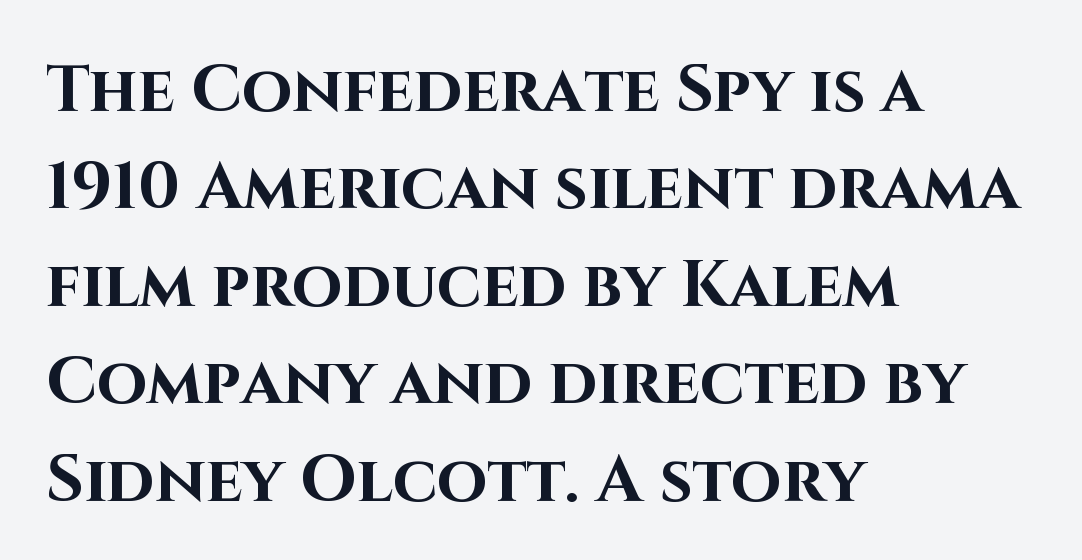
{"serif": "no", "italic": "no", "bold": "yes", "weight": "bold", "width": "normal", "stroke_contrast": "high", "x_height": "large", "monospaced": "no", "underline": "no", "align": "left", "line_spacing": "normal", "line_spacing_ratio": 1.5, "letter_spacing": "normal", "letter_spacing_em": 0.0, "glyph_px": 65}
